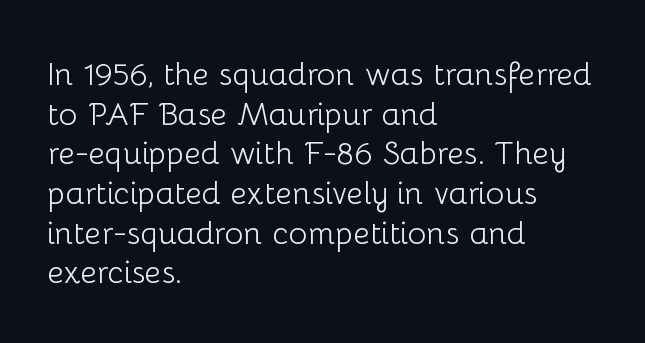
Q: Is the text bold? A: No.
Q: Is the text italic (slanted)? A: No, it is upright.
Q: Is the typeface a serif or a sans-serif typeface? A: Sans-serif.
Q: Is the text underlined? A: No.
Q: How is the paragraph aligned? A: Left-aligned.
Q: Is the spacing between letters normal or unusually wide? A: Normal.
Q: Width (condensed, normal, or wide)? A: Normal.
Q: Stroke contrast? A: Low.
Q: x-height? A: Medium.
Q: Monospaced? A: No.
